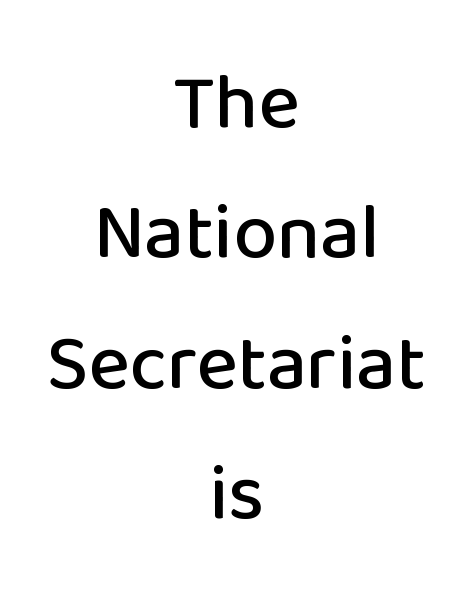
The image shows 78 px sans-serif type, upright; set centered, normal line spacing (1.67x), normal letter spacing, not underlined; low stroke contrast and a medium x-height.
